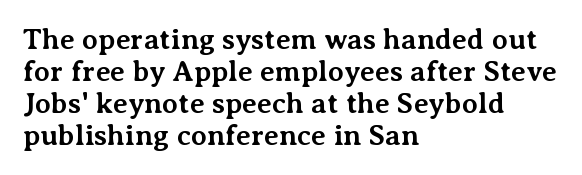
{"serif": "yes", "italic": "no", "bold": "yes", "weight": "bold", "width": "normal", "stroke_contrast": "medium", "x_height": "medium", "monospaced": "no", "underline": "no", "align": "left", "line_spacing": "tight", "line_spacing_ratio": 1.1, "letter_spacing": "normal", "letter_spacing_em": 0.0, "glyph_px": 29}
